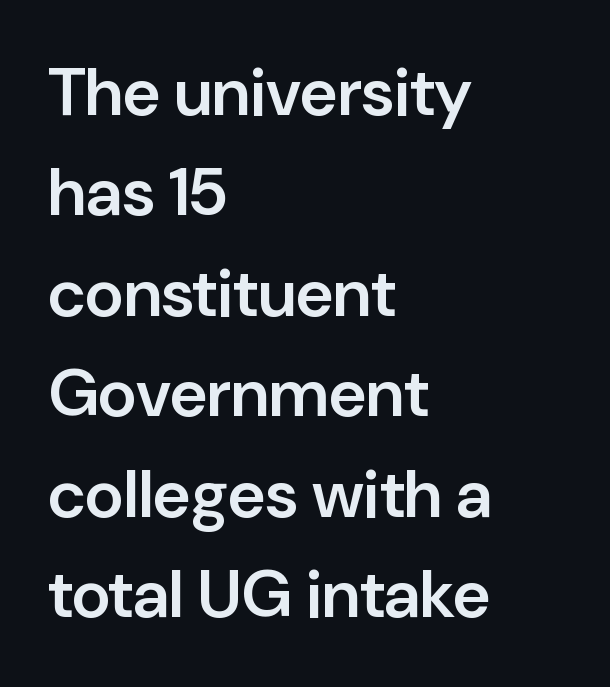
Q: Is the text bold? A: Semi-bold.
Q: Is the text italic (slanted)? A: No, it is upright.
Q: Is the typeface a serif or a sans-serif typeface? A: Sans-serif.
Q: Is the text underlined? A: No.
Q: How is the paragraph aligned? A: Left-aligned.
Q: Is the spacing between letters normal or unusually wide? A: Normal.
Q: Is the spacing between lines tight, normal or loose? A: Normal.
Q: Width (condensed, normal, or wide)? A: Normal.
Q: Stroke contrast? A: Low.
Q: x-height? A: Medium.
Q: Monospaced? A: No.
